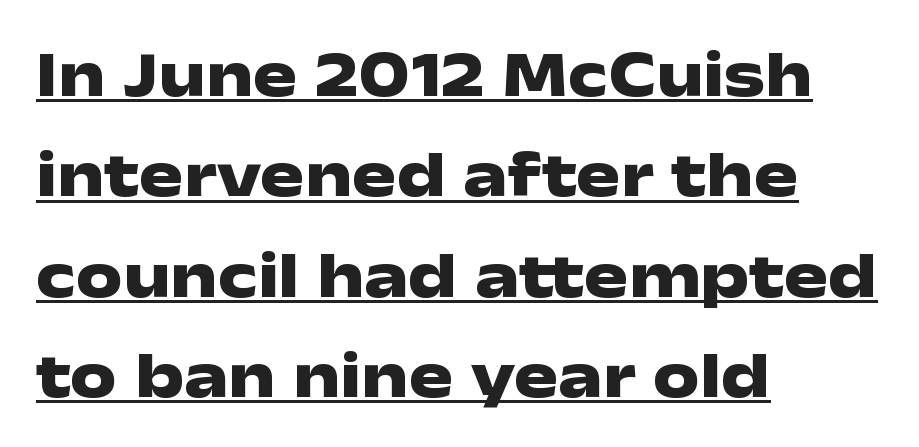
The image shows 66 px heavy, wide sans-serif type, upright; set left-aligned, normal line spacing (1.52x), normal letter spacing, underlined; low stroke contrast and a medium x-height.
